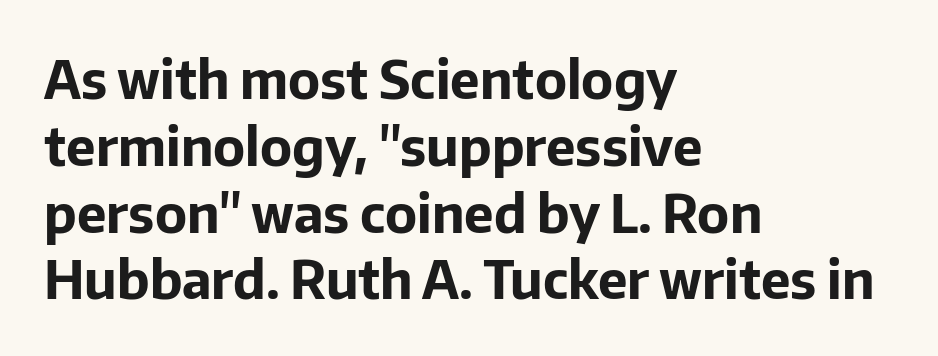
{"serif": "no", "italic": "no", "bold": "yes", "weight": "bold", "width": "normal", "stroke_contrast": "low", "x_height": "medium", "monospaced": "no", "underline": "no", "align": "left", "line_spacing": "normal", "line_spacing_ratio": 1.26, "letter_spacing": "normal", "letter_spacing_em": 0.0, "glyph_px": 53}
